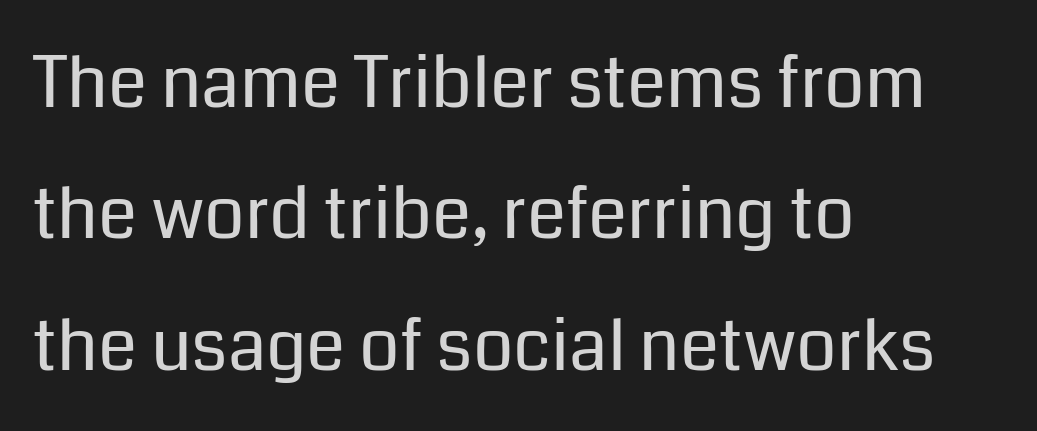
Q: Is the text bold? A: No.
Q: Is the text italic (slanted)? A: No, it is upright.
Q: Is the typeface a serif or a sans-serif typeface? A: Sans-serif.
Q: Is the text underlined? A: No.
Q: How is the paragraph aligned? A: Left-aligned.
Q: Is the spacing between letters normal or unusually wide? A: Normal.
Q: Width (condensed, normal, or wide)? A: Normal.
Q: Stroke contrast? A: Low.
Q: x-height? A: Medium.
Q: Monospaced? A: No.
